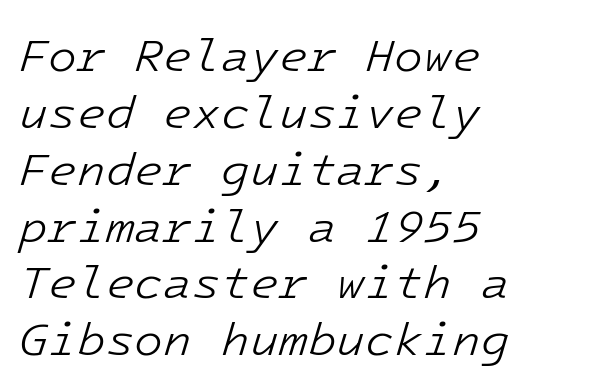
{"italic": "yes", "lean": "right", "slant_degrees": 16, "bold": "no", "weight": "light", "width": "normal", "stroke_contrast": "low", "x_height": "medium", "monospaced": "yes", "underline": "no", "align": "left", "line_spacing_ratio": 1.21, "letter_spacing": "normal", "letter_spacing_em": 0.0, "glyph_px": 47}
